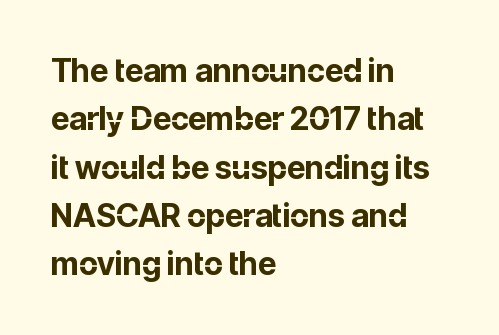
This sample keeps an unexceptional amount of space between lines. Nobody drew a line under any word here. The face used here is rendered with its standard letterfit. The font family rendered here belongs to the sans-serif group.
